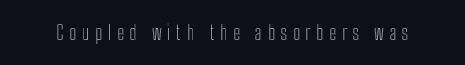
The image shows 20 px text type, upright; set unusually wide letter spacing (+0.28 em), not underlined.
